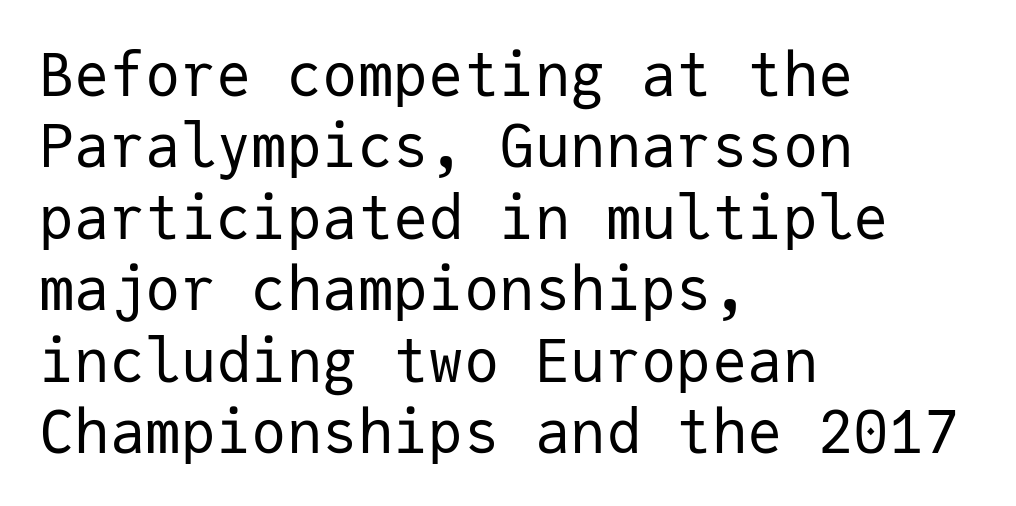
The text was rendered using a sans face with plain stroke endings. Every character here occupies the same horizontal width, giving the sample a typewriter-like rhythm. Weight: in the light-to-regular range. The font's upright variant was chosen for this text. Anything drawn beneath the words? Only blank space. Nobody touched the tracking dial on this one.
